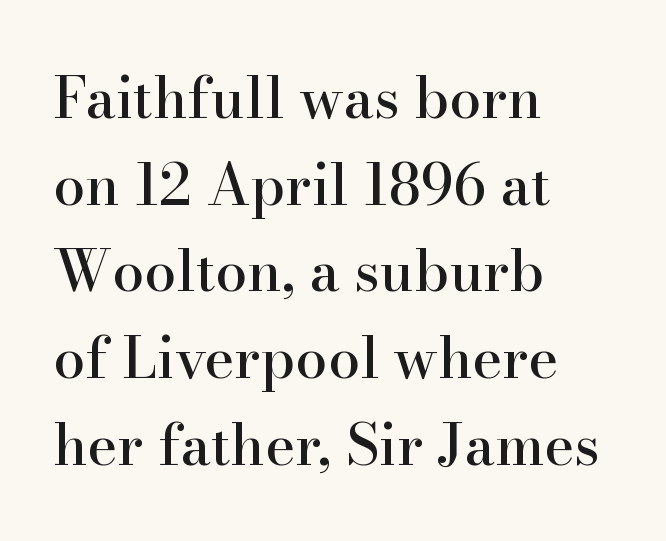
The image shows 57 px serif type, upright; set left-aligned, normal line spacing (1.52x), normal letter spacing, not underlined; high stroke contrast and a small x-height.
